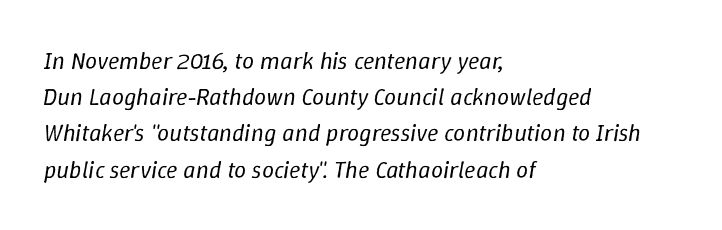
The image shows 24 px text type, italic (leaning right); set left-aligned, normal line spacing (1.51x), normal letter spacing, not underlined.
